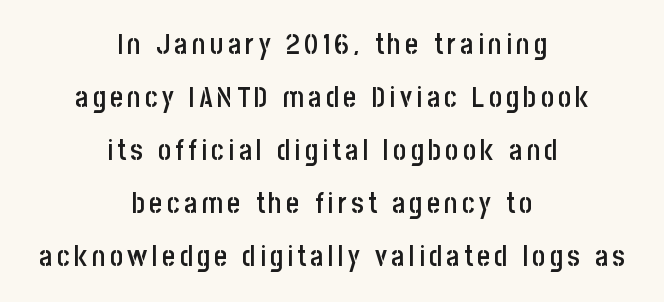
Words float on clear page, feet unadorned. Rendered with straight, roman letterforms. Is this a fixed-width face? No — the glyphs have proportional, varying widths. Every letter is mildly thick-stroked: semibold rather than bold. Horizontal alignment here is central, giving a formal, balanced look.
